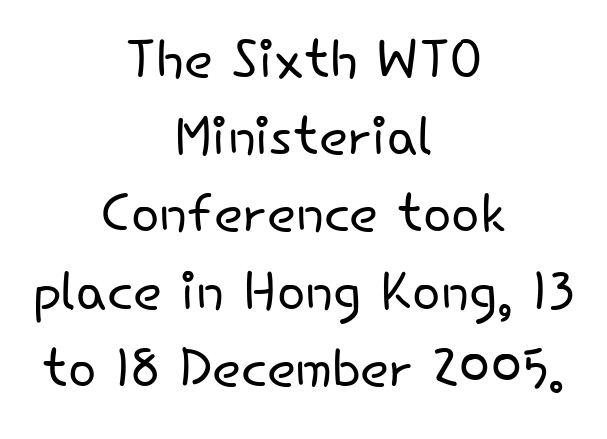
Q: Is the text bold? A: No.
Q: Is the text italic (slanted)? A: No, it is upright.
Q: Is the typeface a serif or a sans-serif typeface? A: Sans-serif.
Q: Is the text underlined? A: No.
Q: How is the paragraph aligned? A: Centered.
Q: Is the spacing between letters normal or unusually wide? A: Normal.
Q: Is the spacing between lines tight, normal or loose? A: Tight.
Q: Width (condensed, normal, or wide)? A: Normal.
Q: Stroke contrast? A: Low.
Q: x-height? A: Small.
Q: Monospaced? A: No.
